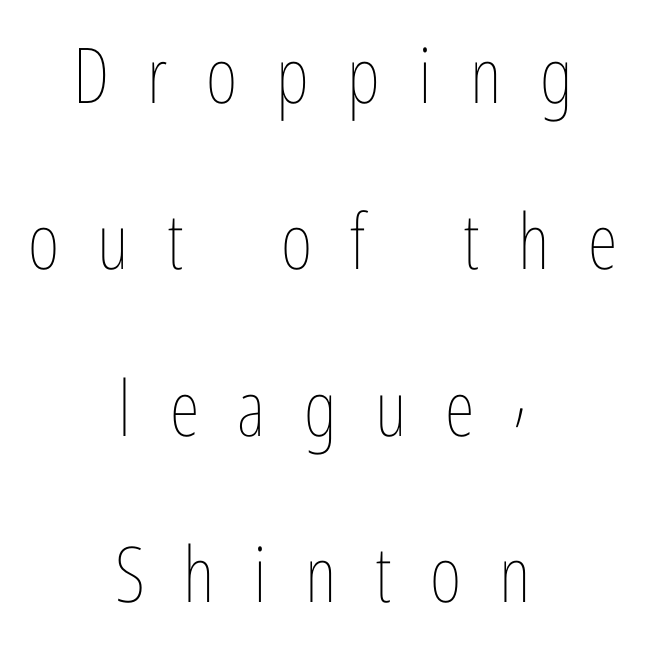
The image shows 77 px thin, condensed type, upright; set centered, loose line spacing (2.16x), unusually wide letter spacing (+0.5 em), not underlined; low stroke contrast and a medium x-height.
